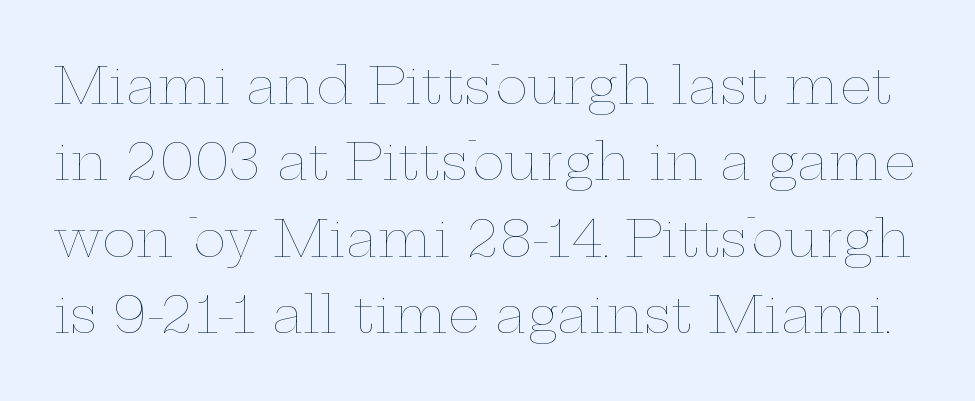
Q: Is the text bold? A: No.
Q: Is the text italic (slanted)? A: No, it is upright.
Q: Is the text underlined? A: No.
Q: Is the spacing between letters normal or unusually wide? A: Normal.
Q: Is the spacing between lines tight, normal or loose? A: Normal.
Q: Width (condensed, normal, or wide)? A: Wide.
Q: Stroke contrast? A: Low.
Q: x-height? A: Medium.
Q: Monospaced? A: No.
